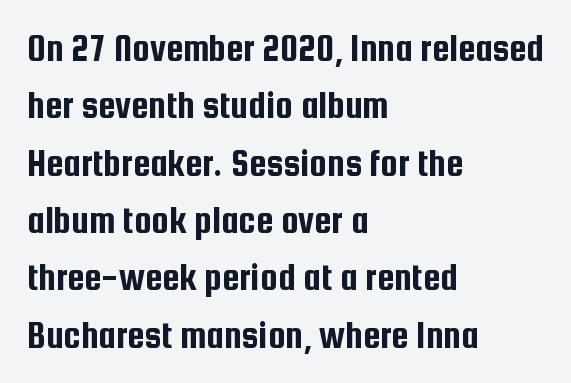
Q: Is the text italic (slanted)? A: No, it is upright.
Q: Is the typeface a serif or a sans-serif typeface? A: Sans-serif.
Q: Is the text underlined? A: No.
Q: How is the paragraph aligned? A: Left-aligned.
Q: Is the spacing between letters normal or unusually wide? A: Normal.
Q: Is the spacing between lines tight, normal or loose? A: Normal.
Q: Width (condensed, normal, or wide)? A: Condensed.
Q: Stroke contrast? A: Low.
Q: x-height? A: Medium.
Q: Monospaced? A: No.
